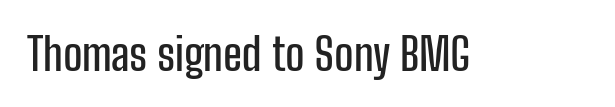
Q: Is the text italic (slanted)? A: No, it is upright.
Q: Is the typeface a serif or a sans-serif typeface? A: Sans-serif.
Q: Is the text underlined? A: No.
Q: Is the spacing between letters normal or unusually wide? A: Normal.
Q: Width (condensed, normal, or wide)? A: Condensed.
Q: Stroke contrast? A: Low.
Q: x-height? A: Medium.
Q: Monospaced? A: No.
